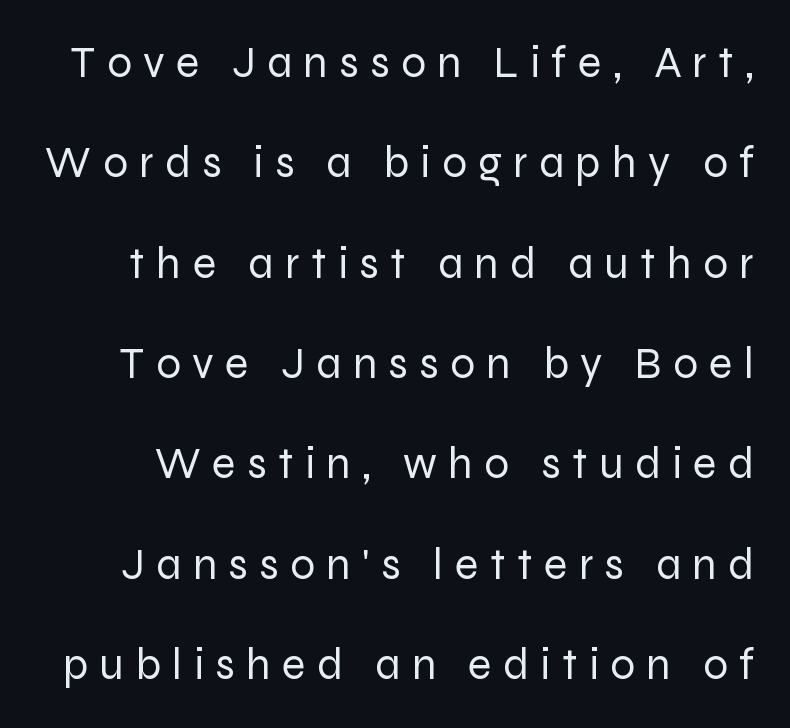
Q: Is the text bold? A: No.
Q: Is the text italic (slanted)? A: No, it is upright.
Q: Is the typeface a serif or a sans-serif typeface? A: Sans-serif.
Q: Is the text underlined? A: No.
Q: Is the spacing between letters normal or unusually wide? A: Unusually wide.
Q: Is the spacing between lines tight, normal or loose? A: Loose.
Q: Width (condensed, normal, or wide)? A: Normal.
Q: Stroke contrast? A: Low.
Q: x-height? A: Medium.
Q: Monospaced? A: No.
